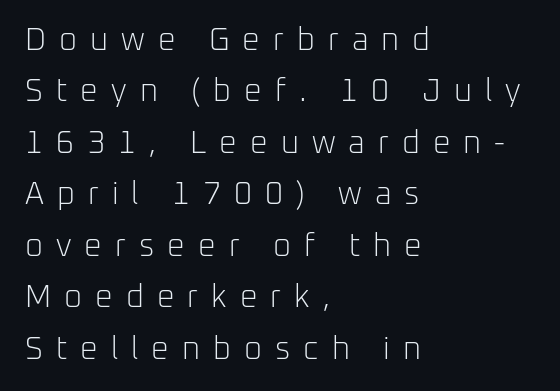
Q: Is the text bold? A: No.
Q: Is the text italic (slanted)? A: No, it is upright.
Q: Is the typeface a serif or a sans-serif typeface? A: Sans-serif.
Q: Is the text underlined? A: No.
Q: How is the paragraph aligned? A: Left-aligned.
Q: Is the spacing between letters normal or unusually wide? A: Unusually wide.
Q: Is the spacing between lines tight, normal or loose? A: Normal.
Q: Width (condensed, normal, or wide)? A: Normal.
Q: Stroke contrast? A: Low.
Q: x-height? A: Medium.
Q: Monospaced? A: No.
